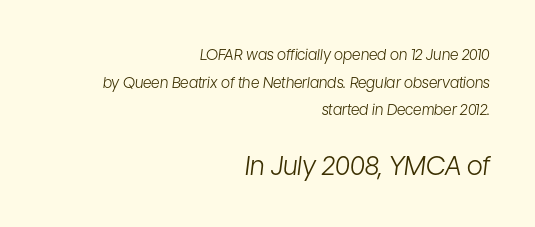
Q: Is the text bold? A: No.
Q: Is the text italic (slanted)? A: Yes, it leans right by about 7 degrees.
Q: Is the text underlined? A: No.
Q: How is the paragraph aligned? A: Right-aligned.
Q: Is the spacing between letters normal or unusually wide? A: Normal.
Q: Which block of text is set in a larger size, the first (top) or the second (bottom)? A: The second (bottom) one.
